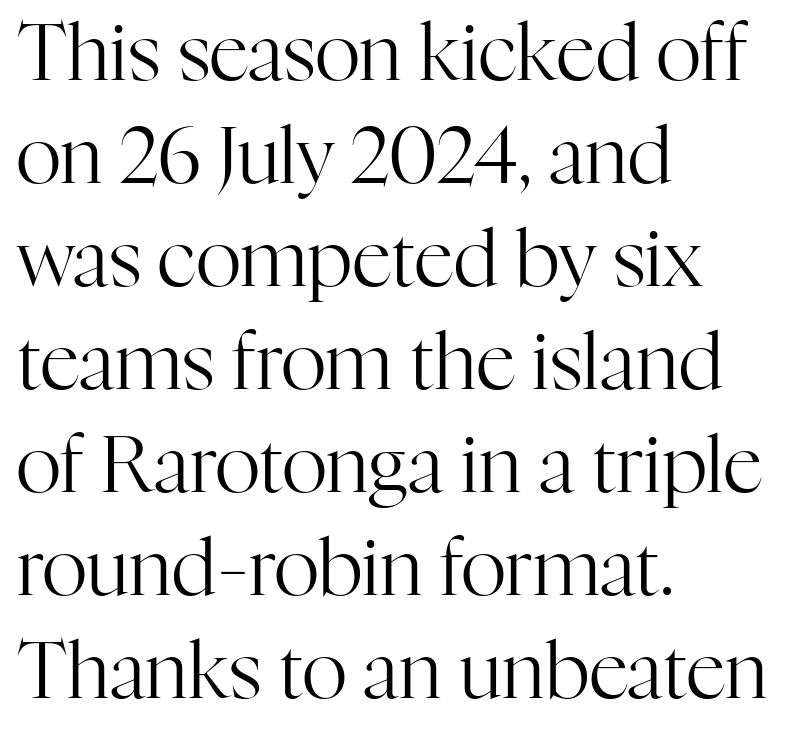
You could not count columns in this text — the font is proportionally spaced. The weight would be labelled regular, book, light, or lighter still. The paragraph has a hard left edge and a soft right edge. Evenly set lines give the paragraph a standard silhouette. The type is set solid horizontally, with unmodified tracking.
